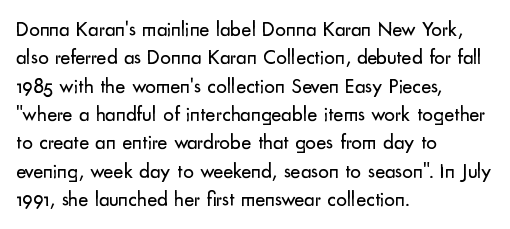
{"italic": "no", "bold": "no", "underline": "no", "align": "left", "line_spacing": "normal", "line_spacing_ratio": 1.35, "letter_spacing": "normal", "letter_spacing_em": 0.0, "glyph_px": 21}
